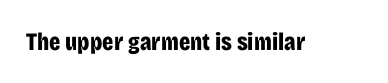
Q: Is the text bold? A: Yes.
Q: Is the text italic (slanted)? A: No, it is upright.
Q: Is the text underlined? A: No.
Q: Is the spacing between letters normal or unusually wide? A: Normal.
